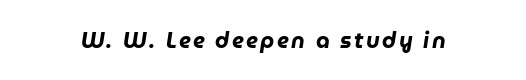
The strip under each line holds only bare page. The whole block is typeset with a tilt. The face used here has the dense, thick strokes of a bold.
